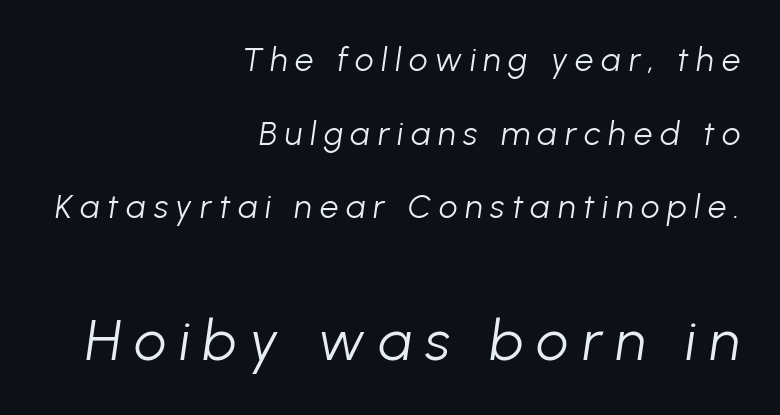
The image shows 57 px light type, italic (leaning right); set right-aligned, loose line spacing (2.23x), unusually wide letter spacing (+0.23 em), not underlined; the second (bottom) block is 1.73x larger; low stroke contrast and a medium x-height.
